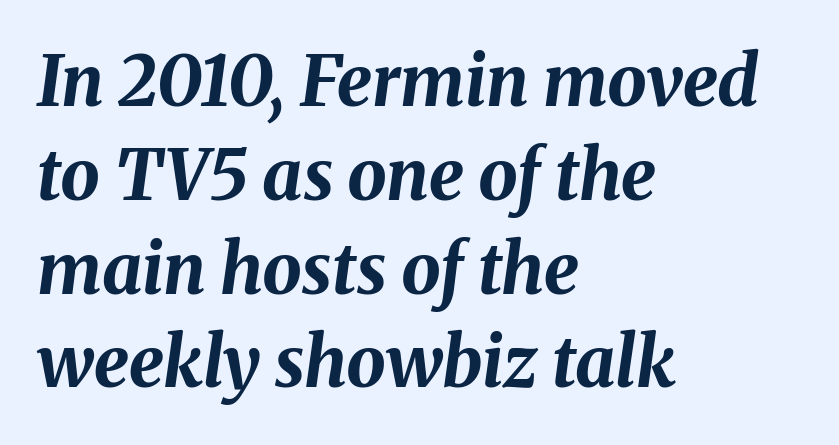
The ragged edge is on the right, which tells us the setting is flush left. Note the varied advance widths — an 'i' is clearly narrower than an 'm'. The area under the type is left untouched. Slant detected: the letters are inclined. Reading down the column, the eye jumps a familiar distance to each next line.
